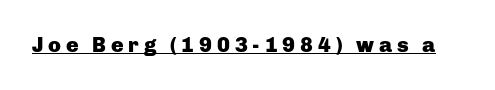
These characters rest on top of a visible drawn line. The font's upright variant was chosen for this text. Characters follow at a spacing far wider than the type designer built in. Every letter is thick-stroked: bold, no question.
